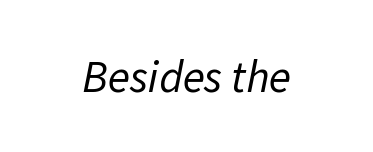
Unbolded letterforms with no extra heft. Here the designer chose a conventional face with non-uniform glyph widths. Nobody drew a line under any word here. The passage shown has conventional tracking throughout.
